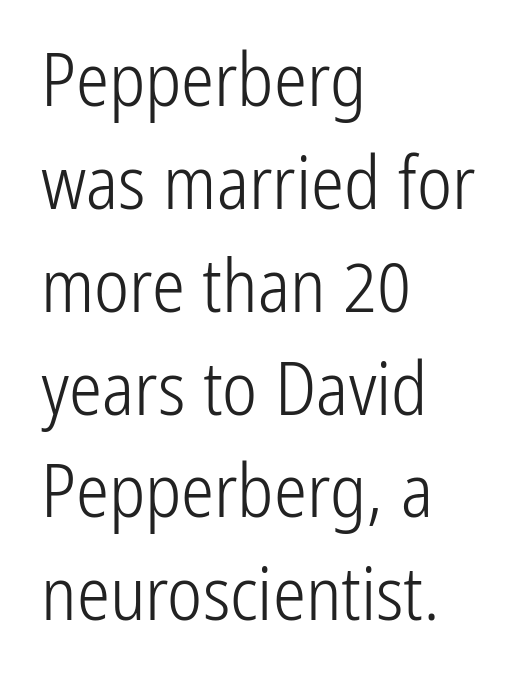
Casual observation: everything's shoved over to the left. The foot of each line stays bare and open. The passage shown stacks its lines at a standard gap. Examine the stroke ends and you'll find no serifs. Letters have the restrained weight of plain body copy at most. The horizontal fit of the characters is conventional and even.
